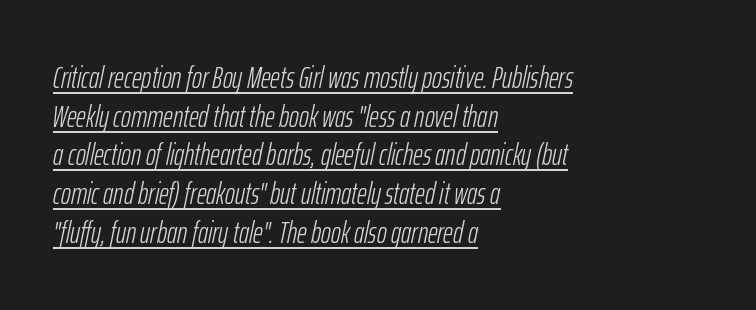
{"italic": "yes", "lean": "right", "slant_degrees": 12, "bold": "no", "weight": "light", "width": "condensed", "stroke_contrast": "low", "x_height": "medium", "monospaced": "no", "underline": "yes", "align": "left", "line_spacing": "normal", "line_spacing_ratio": 1.29, "letter_spacing": "normal", "letter_spacing_em": 0.0, "glyph_px": 30}
